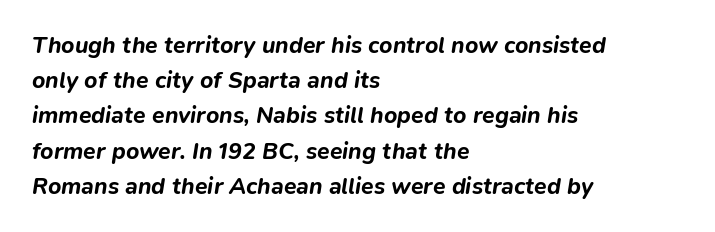
{"italic": "yes", "lean": "right", "slant_degrees": 9, "bold": "yes", "underline": "no", "align": "left", "line_spacing": "normal", "line_spacing_ratio": 1.53, "letter_spacing": "normal", "letter_spacing_em": 0.0, "glyph_px": 23}
